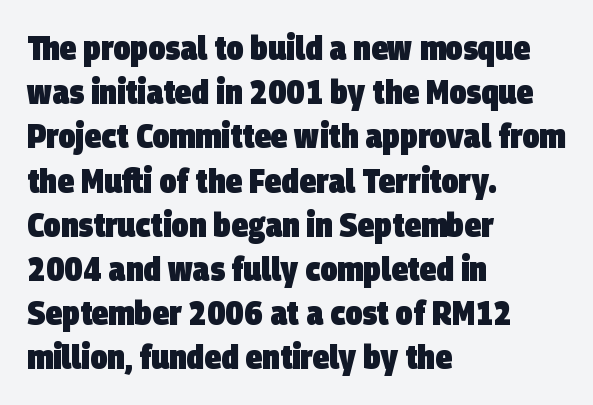
This rendering uses left alignment, leaving the right contour irregular. The space beneath each line is pristine and unruled. Is the type bold? Yes — the strokes are clearly thick and heavy. Observe the ordinary spacing: letters are neighbours, not strangers. Summary of vertical rhythm: regular, with standard interline spacing.
